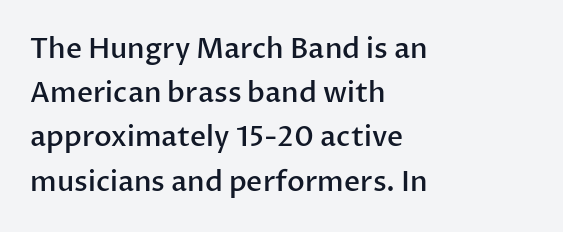
The gap between lines stays unmarked. The lines sit at an ordinary, default distance from one another. The letters stand straight up with perfectly vertical stems. Weight: semibold (demi). Does the type have serifs? No, each stem ends abruptly. Note the varied advance widths — an 'i' is clearly narrower than an 'm'.
